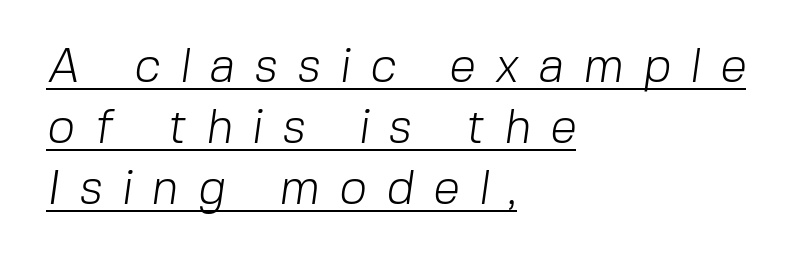
Summary of weight: not heavy and not bold. Serifs: no, the terminals of the letterforms are clean. Typeset ragged right — the left edge is the straight one. Underlining? Definitely there. Each letter keeps its own natural width here, so spacing adapts to shape.
